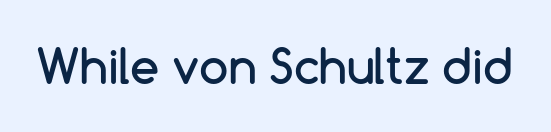
The image shows 47 px sans-serif type, upright; set normal letter spacing, not underlined; low stroke contrast and a medium x-height.
